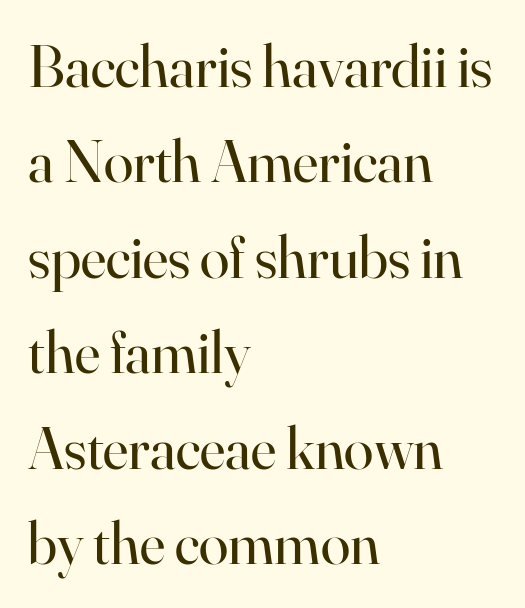
In terms of letterspacing, this is plain default setting. Is there any slant? The stems are plumb. Is this a heavy cut? Hardly; it is regular or lighter. Each letter's strokes conclude with small projecting serifs. Summary of vertical rhythm: regular, with standard interline spacing. Spacing verdict: proportional, widths tailored to each character.
